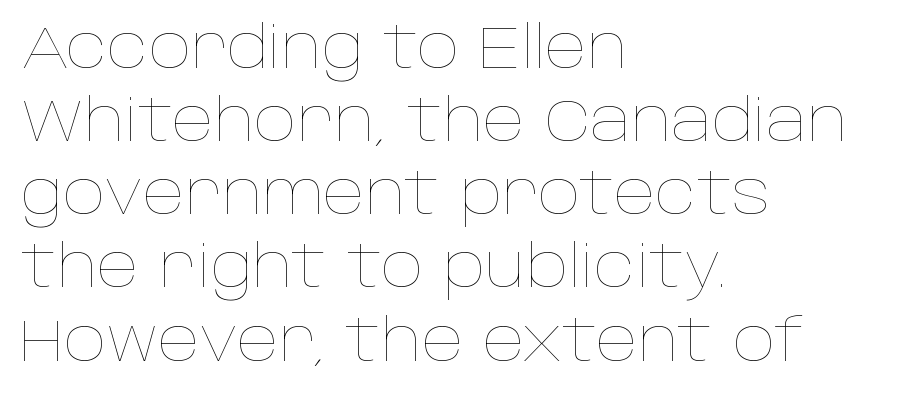
Q: Is the text bold? A: No.
Q: Is the text italic (slanted)? A: No, it is upright.
Q: Is the text underlined? A: No.
Q: How is the paragraph aligned? A: Left-aligned.
Q: Is the spacing between letters normal or unusually wide? A: Normal.
Q: Width (condensed, normal, or wide)? A: Normal.
Q: Stroke contrast? A: Low.
Q: x-height? A: Large.
Q: Monospaced? A: No.
